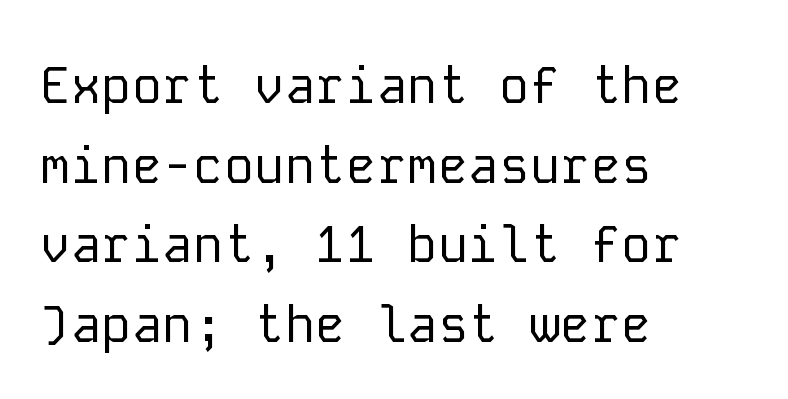
The image shows 51 px regular-weight sans-serif type, upright, monospaced; set left-aligned, normal line spacing (1.56x), normal letter spacing, not underlined; low stroke contrast and a medium x-height.
